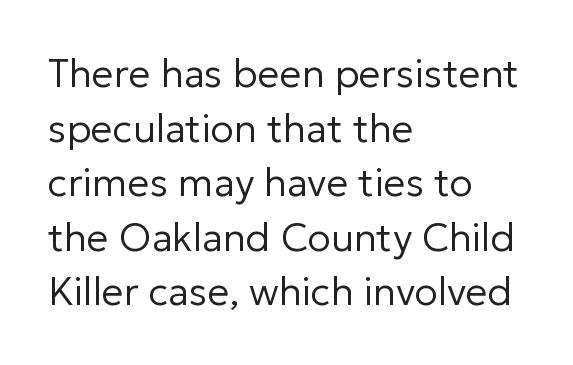
The image shows 39 px regular-weight sans-serif type, upright; set left-aligned, normal line spacing (1.4x), normal letter spacing, not underlined; low stroke contrast and a medium x-height.
